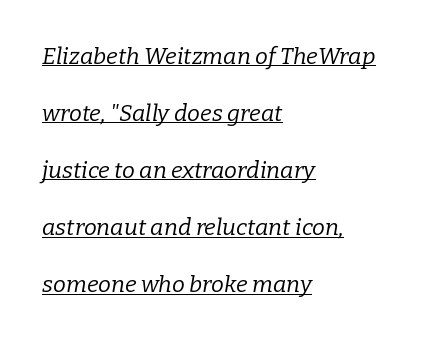
The image shows 23 px text type, italic (leaning right); set left-aligned, loose line spacing (2.48x), normal letter spacing, underlined.
